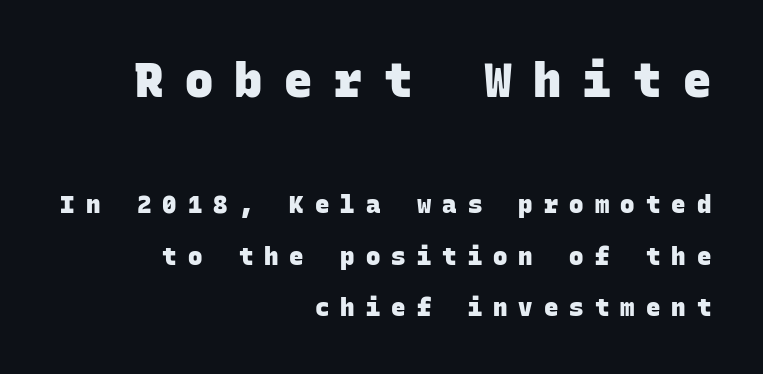
{"serif": "no", "bold": "yes", "weight": "heavy", "width": "normal", "stroke_contrast": "low", "x_height": "large", "monospaced": "yes", "underline": "no", "align": "right", "line_spacing": "loose", "line_spacing_ratio": 2.14, "letter_spacing": "wide", "letter_spacing_em": 0.46, "larger_block": "first", "size_ratio": 1.96, "glyph_px": 47}
